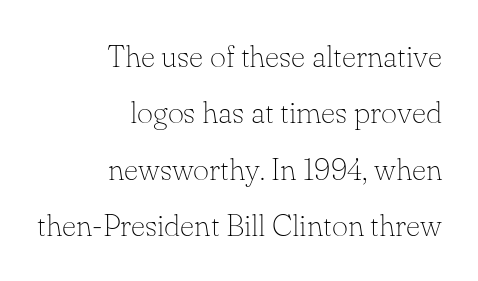
The image shows 31 px thin serif type, upright; set right-aligned, line spacing 1.82x, normal letter spacing, not underlined; low stroke contrast and a small x-height.
